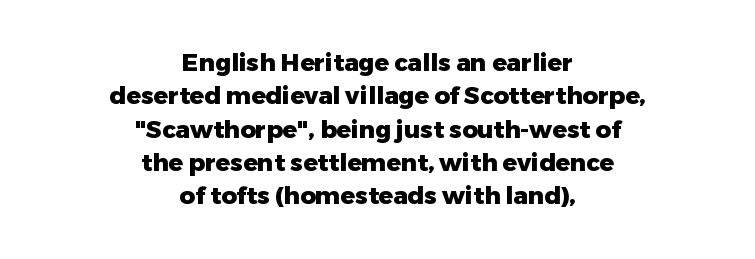
Q: Is the text bold? A: Yes.
Q: Is the text italic (slanted)? A: No, it is upright.
Q: Is the text underlined? A: No.
Q: How is the paragraph aligned? A: Centered.
Q: Is the spacing between letters normal or unusually wide? A: Normal.
Q: Is the spacing between lines tight, normal or loose? A: Normal.
